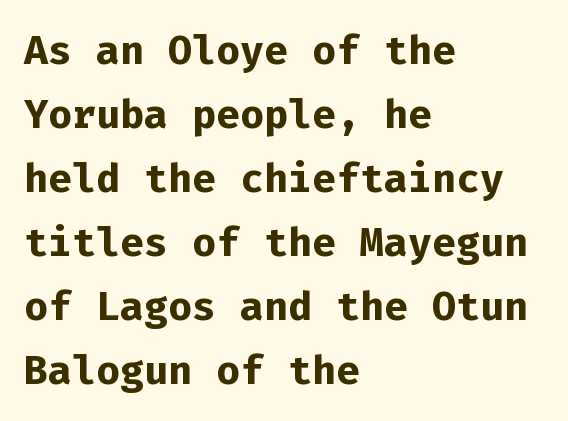
{"serif": "no", "italic": "no", "bold": "yes", "weight": "bold", "width": "normal", "stroke_contrast": "low", "x_height": "medium", "monospaced": "yes", "underline": "no", "align": "left", "line_spacing": "normal", "line_spacing_ratio": 1.6, "letter_spacing": "normal", "letter_spacing_em": 0.0, "glyph_px": 40}
